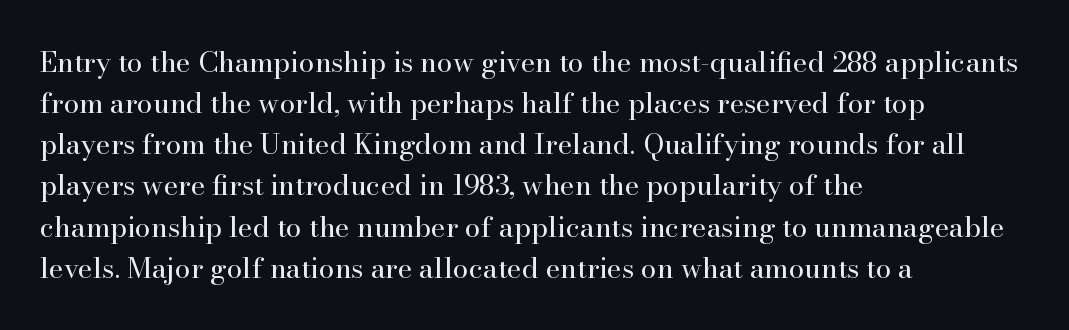
The image shows 28 px regular-weight serif type, upright; set left-aligned, normal line spacing (1.47x), normal letter spacing, not underlined; high stroke contrast and a small x-height.
